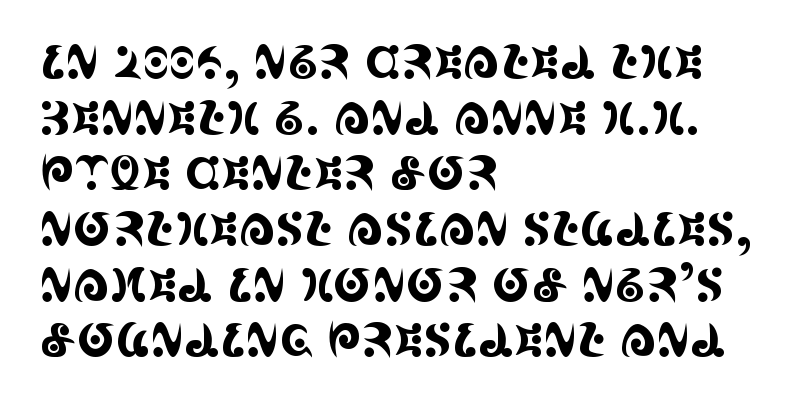
The image shows 46 px condensed serif type, upright; set left-aligned, line spacing 1.21x, normal letter spacing, not underlined; a large x-height.
